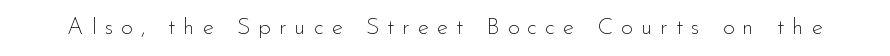
Characters follow at a spacing far wider than the type designer built in. The letterforms sit at book weight or below. Descender tails drop into unmarked territory. Notice how the stems are strictly vertical — no italics here.
